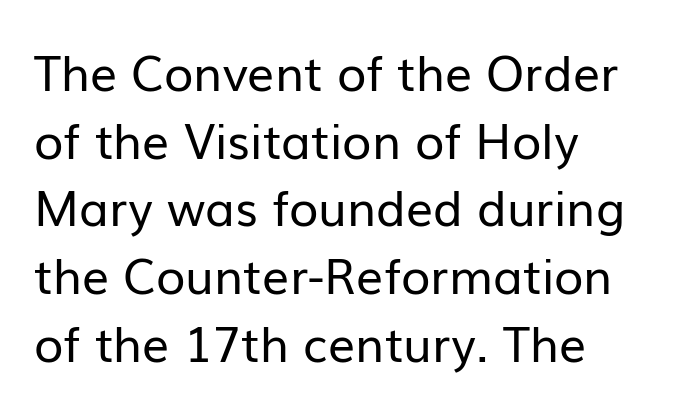
{"serif": "no", "italic": "no", "bold": "no", "weight": "regular", "width": "normal", "stroke_contrast": "low", "x_height": "medium", "monospaced": "no", "underline": "no", "align": "left", "line_spacing": "normal", "line_spacing_ratio": 1.41, "letter_spacing": "normal", "letter_spacing_em": 0.0, "glyph_px": 48}
